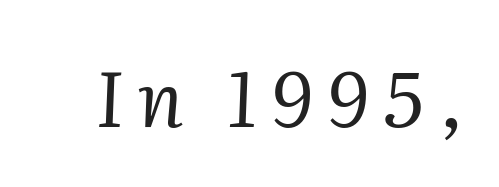
The image shows 77 px regular-weight serif type, italic (leaning right); set not underlined; medium stroke contrast and a medium x-height.
